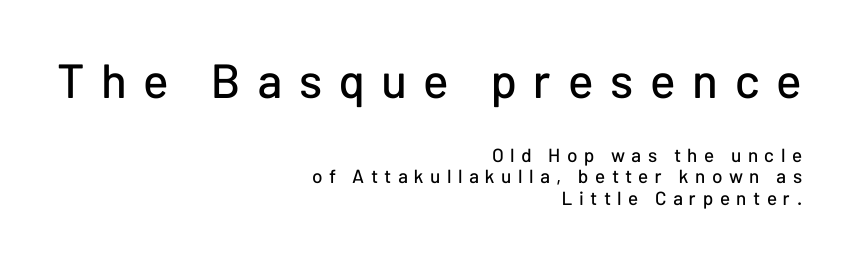
The image shows 48 px sans-serif type, upright; set right-aligned, tight line spacing (1.13x), unusually wide letter spacing (+0.34 em), not underlined; the first (top) block is 2.53x larger; low stroke contrast and a medium x-height.
